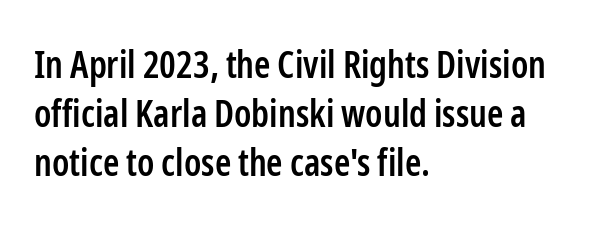
The image shows 37 px semibold, condensed sans-serif type, upright; set left-aligned, normal line spacing (1.32x), normal letter spacing, not underlined; low stroke contrast and a medium x-height.
